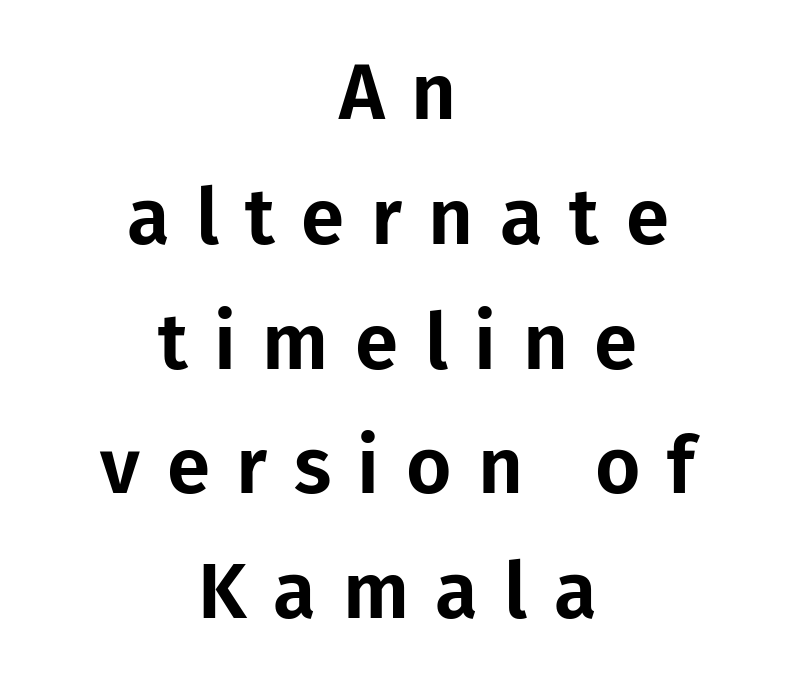
{"serif": "no", "italic": "no", "width": "normal", "stroke_contrast": "low", "x_height": "medium", "monospaced": "no", "underline": "no", "align": "center", "line_spacing": "normal", "line_spacing_ratio": 1.6, "letter_spacing": "wide", "letter_spacing_em": 0.34, "glyph_px": 78}
